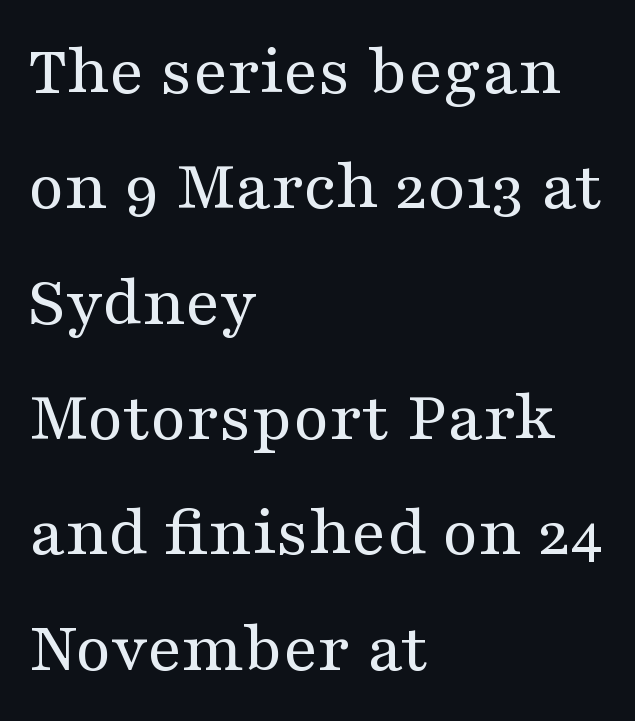
Stroke terminals: seriffed. Nope, not italic — everything's standing straight. The passage shown is not bold in any degree. Line beginnings align vertically; line endings do not.
